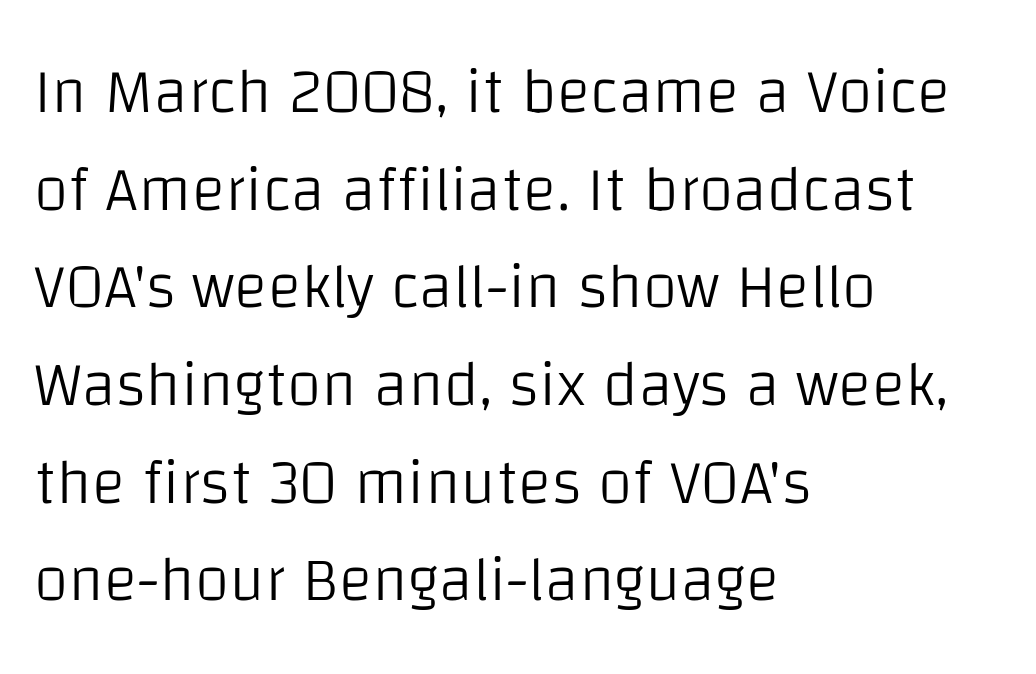
Q: Is the text bold? A: No.
Q: Is the text italic (slanted)? A: No, it is upright.
Q: Is the typeface a serif or a sans-serif typeface? A: Sans-serif.
Q: Is the text underlined? A: No.
Q: How is the paragraph aligned? A: Left-aligned.
Q: Is the spacing between letters normal or unusually wide? A: Normal.
Q: Is the spacing between lines tight, normal or loose? A: Normal.
Q: Width (condensed, normal, or wide)? A: Normal.
Q: Stroke contrast? A: Low.
Q: x-height? A: Large.
Q: Monospaced? A: No.
